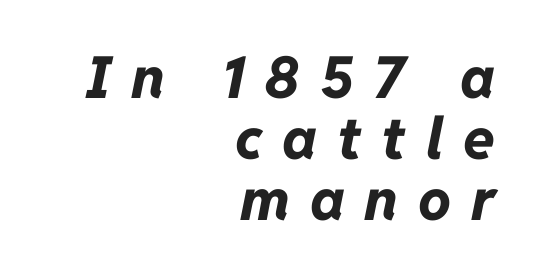
The image shows 58 px bold type, italic (leaning right); set right-aligned, tight line spacing (1.05x), unusually wide letter spacing (+0.34 em), not underlined; low stroke contrast and a medium x-height.
